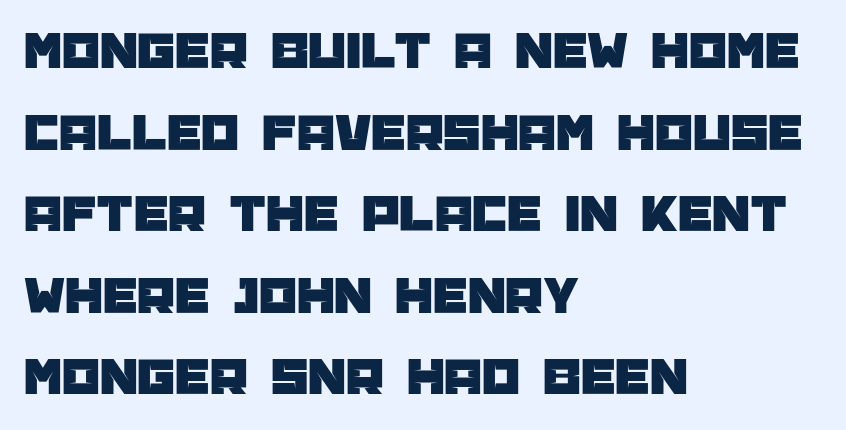
Q: Is the text italic (slanted)? A: No, it is upright.
Q: Is the typeface a serif or a sans-serif typeface? A: Sans-serif.
Q: Is the text underlined? A: No.
Q: How is the paragraph aligned? A: Left-aligned.
Q: Is the spacing between letters normal or unusually wide? A: Normal.
Q: Is the spacing between lines tight, normal or loose? A: Normal.
Q: Width (condensed, normal, or wide)? A: Normal.
Q: Stroke contrast? A: Low.
Q: x-height? A: Large.
Q: Monospaced? A: No.
